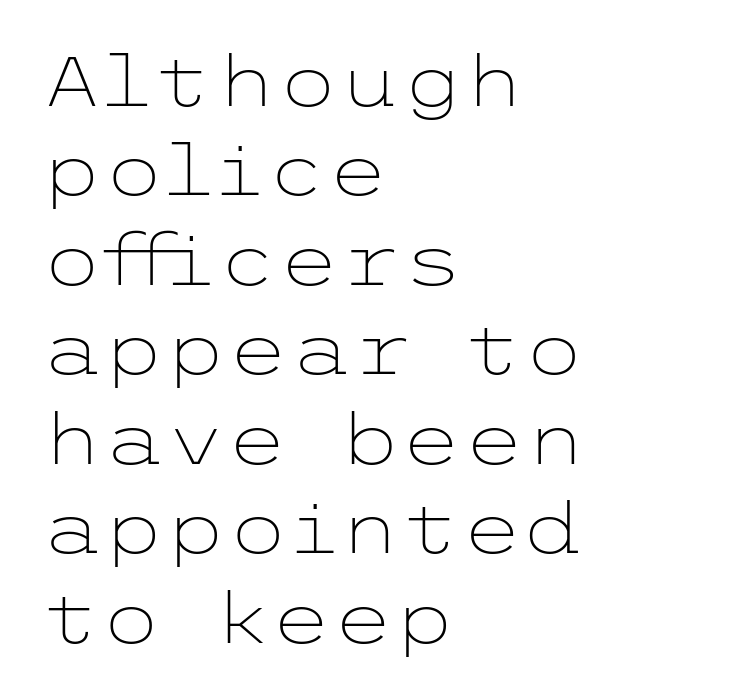
The foot of each line stays bare and open. Designer's note — italics off, roman on. The horizontal fit of the characters is conventional and even. The designer left line spacing at the default. The ragged edge is on the right, which tells us the setting is flush left. Is this a heavy cut? Hardly; it is regular or lighter.
